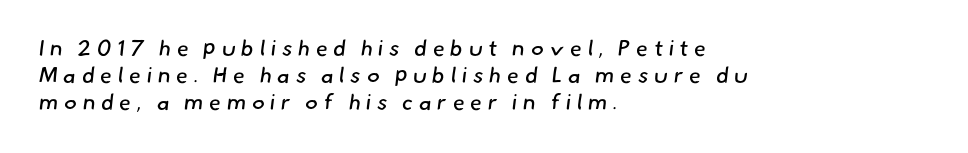
{"bold": "no", "underline": "no", "align": "left", "line_spacing_ratio": 1.22, "letter_spacing": "wide", "letter_spacing_em": 0.25, "glyph_px": 22}
